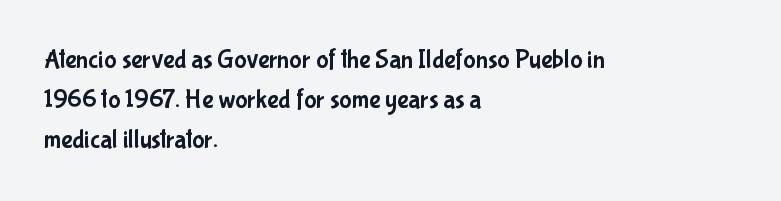
{"italic": "no", "underline": "no", "align": "left", "line_spacing": "normal", "line_spacing_ratio": 1.54, "letter_spacing": "normal", "letter_spacing_em": 0.0, "glyph_px": 26}
